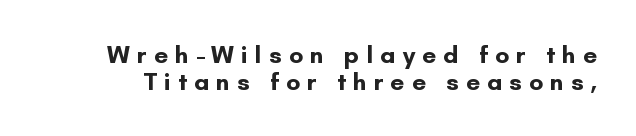
{"italic": "no", "bold": "yes", "underline": "no", "line_spacing": "tight", "line_spacing_ratio": 1.07, "letter_spacing": "wide", "letter_spacing_em": 0.28, "glyph_px": 25}
